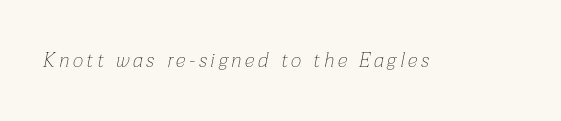
{"italic": "yes", "lean": "right", "slant_degrees": 12, "bold": "no", "underline": "no", "glyph_px": 20}
